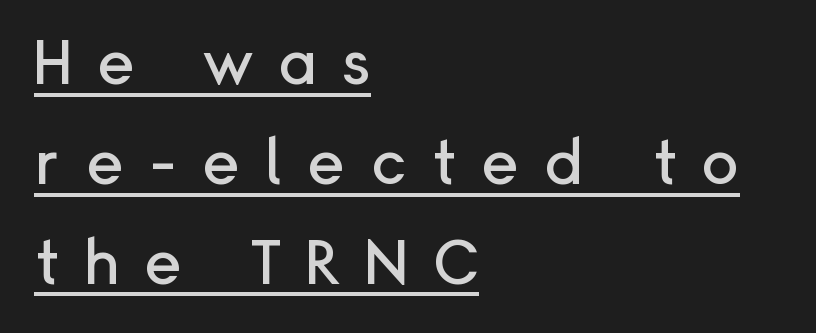
The image shows 62 px sans-serif type, upright; set left-aligned, normal line spacing (1.61x), unusually wide letter spacing (+0.4 em), underlined; low stroke contrast and a medium x-height.
